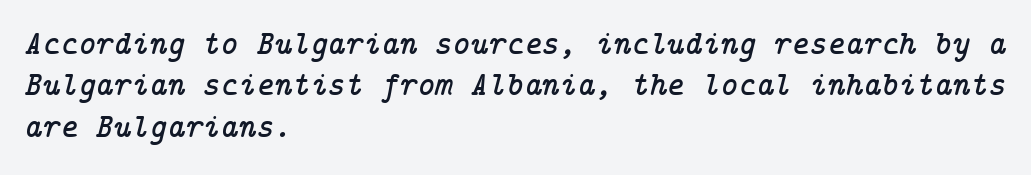
Every character sits at an angle, as italics do. Serifs: yes, visible at the terminals of the letterforms. Where is the straight margin? On the left. Decoration check: the copy has no underline. Characters follow at the spacing the type designer built in.
